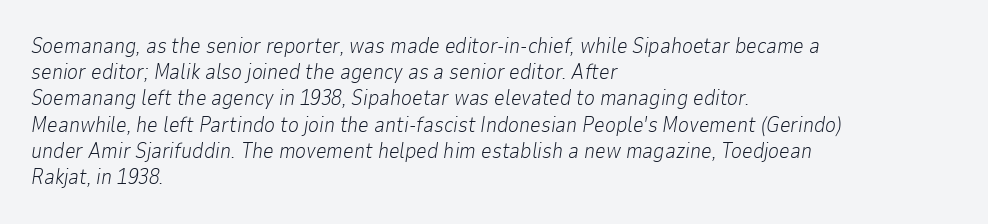
Q: Is the text bold? A: No.
Q: Is the text italic (slanted)? A: Yes, it leans right by about 9 degrees.
Q: Is the text underlined? A: No.
Q: How is the paragraph aligned? A: Left-aligned.
Q: Is the spacing between letters normal or unusually wide? A: Normal.
Q: Is the spacing between lines tight, normal or loose? A: Normal.
